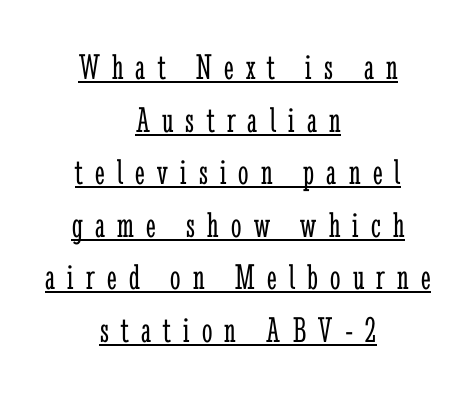
Q: Is the text bold? A: No.
Q: Is the text italic (slanted)? A: No, it is upright.
Q: Is the typeface a serif or a sans-serif typeface? A: Serif.
Q: Is the text underlined? A: Yes.
Q: How is the paragraph aligned? A: Centered.
Q: Is the spacing between letters normal or unusually wide? A: Unusually wide.
Q: Is the spacing between lines tight, normal or loose? A: Normal.
Q: Width (condensed, normal, or wide)? A: Condensed.
Q: Stroke contrast? A: Low.
Q: x-height? A: Medium.
Q: Monospaced? A: No.
